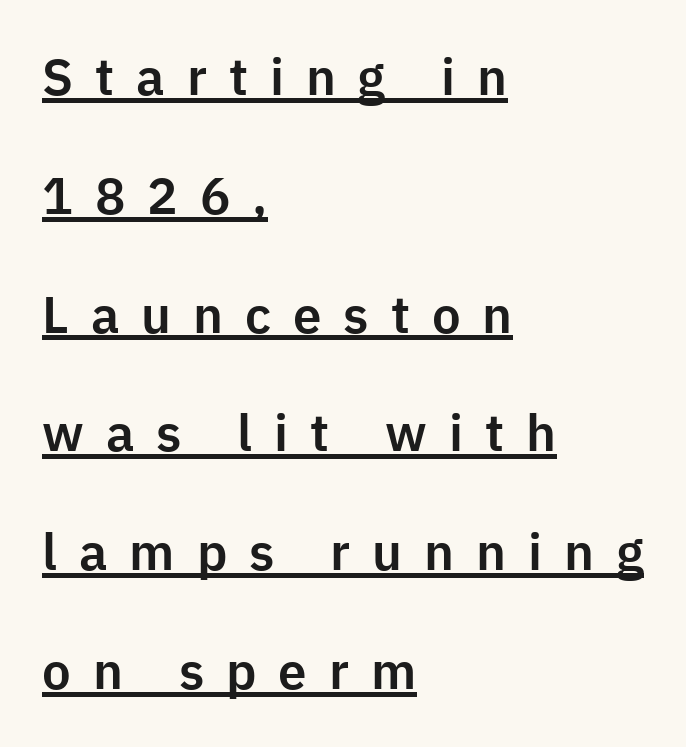
Q: Is the text italic (slanted)? A: No, it is upright.
Q: Is the typeface a serif or a sans-serif typeface? A: Sans-serif.
Q: Is the text underlined? A: Yes.
Q: How is the paragraph aligned? A: Left-aligned.
Q: Is the spacing between letters normal or unusually wide? A: Unusually wide.
Q: Is the spacing between lines tight, normal or loose? A: Loose.
Q: Width (condensed, normal, or wide)? A: Normal.
Q: Stroke contrast? A: Low.
Q: x-height? A: Medium.
Q: Monospaced? A: No.
